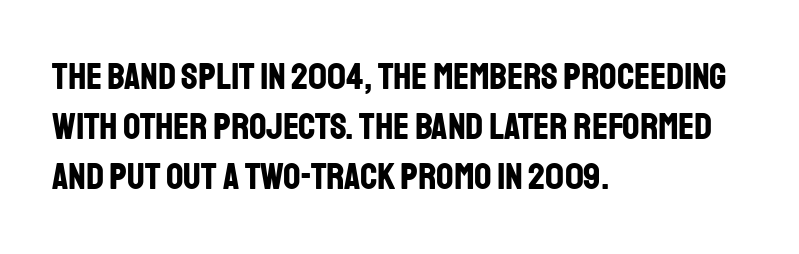
You could call the tracking neutral — neither tight nor loose. Layout note: lines flush left. Each letter's strokes conclude bluntly, with no projecting serifs. Weight check: bold — yes, fully. The space directly below the letters is spotless.
